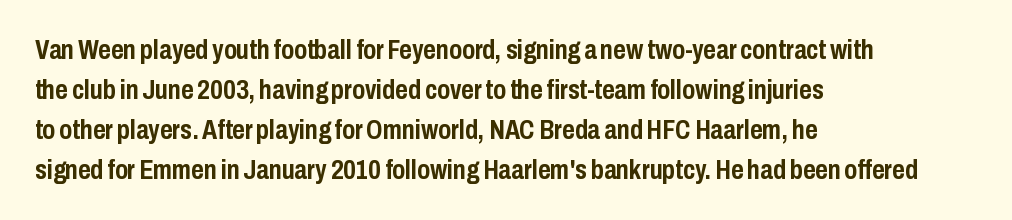
{"italic": "no", "bold": "yes", "underline": "no", "align": "left", "line_spacing": "normal", "line_spacing_ratio": 1.48, "letter_spacing": "normal", "letter_spacing_em": 0.0, "glyph_px": 27}
